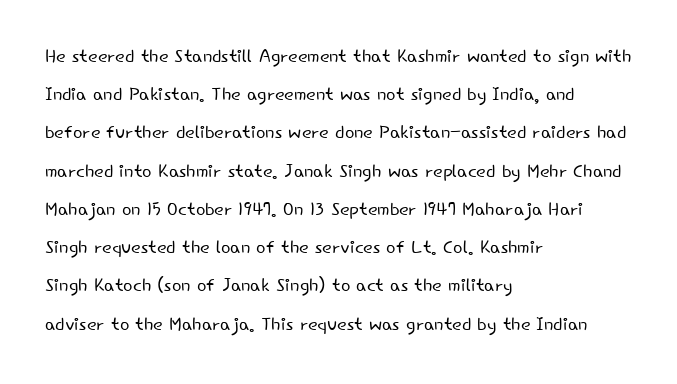
The image shows 25 px text type, upright; set left-aligned, normal line spacing (1.53x), normal letter spacing, not underlined.
